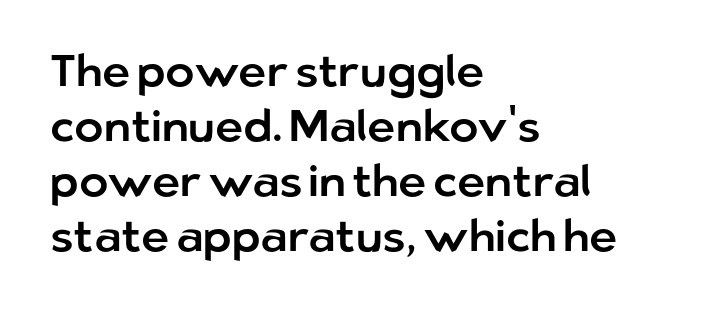
In terms of posture, this sample is upright. No feet cap the strokes, marking this as sans-serif type. The passage shown is not underscored anywhere. Characters follow at the spacing the type designer built in.
